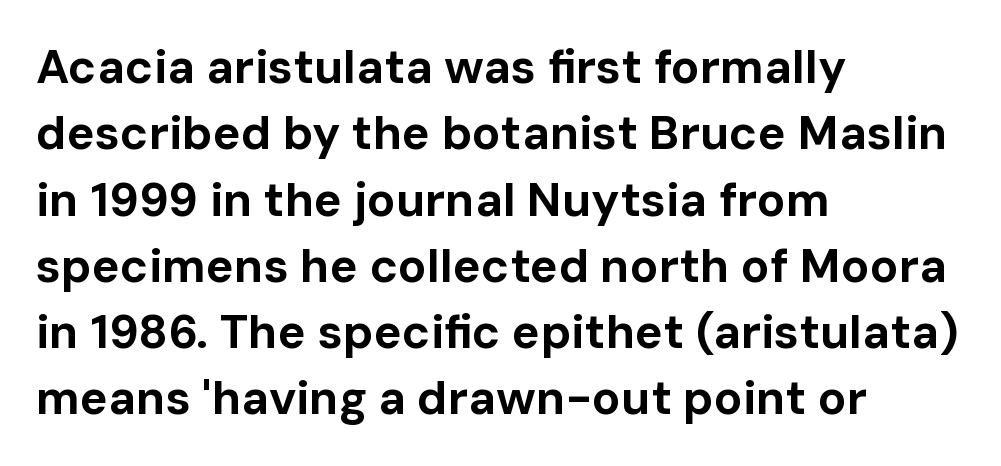
The image shows 47 px bold sans-serif type, upright; set left-aligned, normal line spacing (1.41x), normal letter spacing, not underlined; low stroke contrast and a medium x-height.
